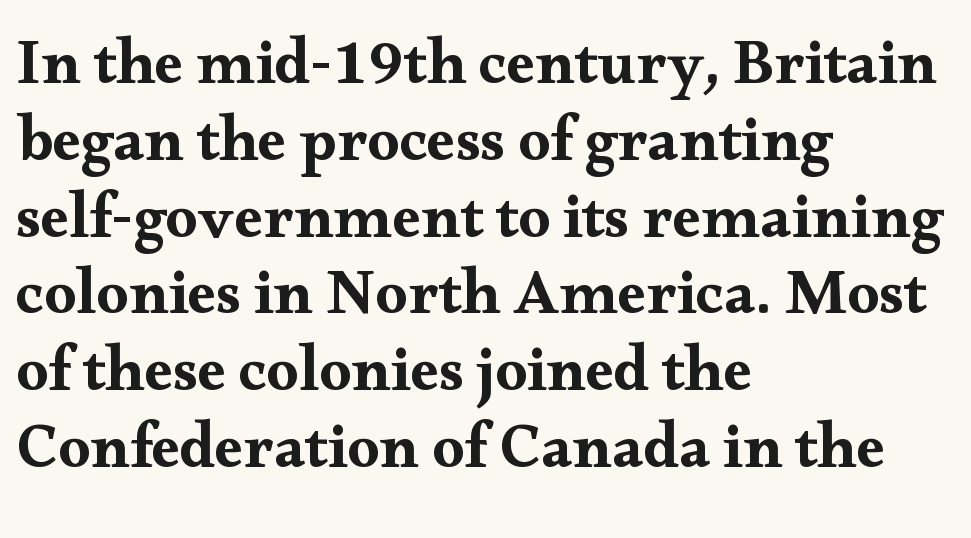
{"serif": "yes", "italic": "no", "width": "wide", "stroke_contrast": "medium", "x_height": "small", "monospaced": "no", "underline": "no", "align": "left", "line_spacing_ratio": 1.2, "letter_spacing": "normal", "letter_spacing_em": 0.0, "glyph_px": 64}
